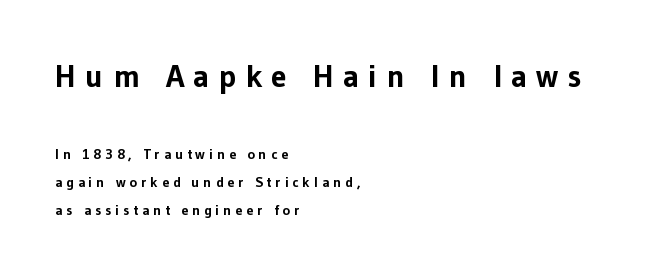
Q: Is the text bold? A: Yes.
Q: Is the text italic (slanted)? A: No, it is upright.
Q: Is the typeface a serif or a sans-serif typeface? A: Sans-serif.
Q: Is the text underlined? A: No.
Q: How is the paragraph aligned? A: Left-aligned.
Q: Is the spacing between letters normal or unusually wide? A: Unusually wide.
Q: Is the spacing between lines tight, normal or loose? A: Loose.
Q: Which block of text is set in a larger size, the first (top) or the second (bottom)? A: The first (top) one.
Q: Width (condensed, normal, or wide)? A: Normal.
Q: Stroke contrast? A: Low.
Q: x-height? A: Medium.
Q: Monospaced? A: No.
